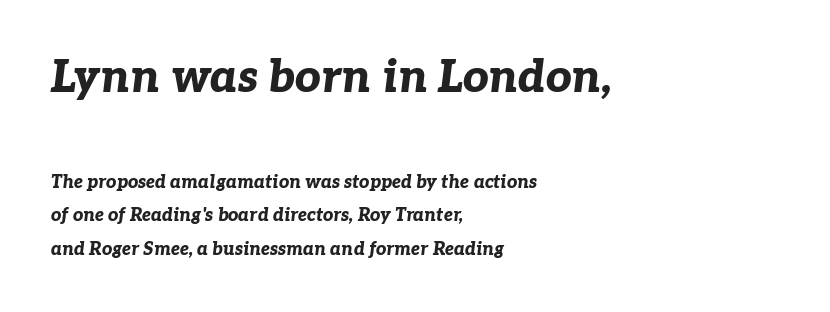
The image shows 45 px bold type, italic (leaning right); set left-aligned, line spacing 1.86x, normal letter spacing, not underlined; the first (top) block is 2.5x larger; low stroke contrast and a medium x-height.
